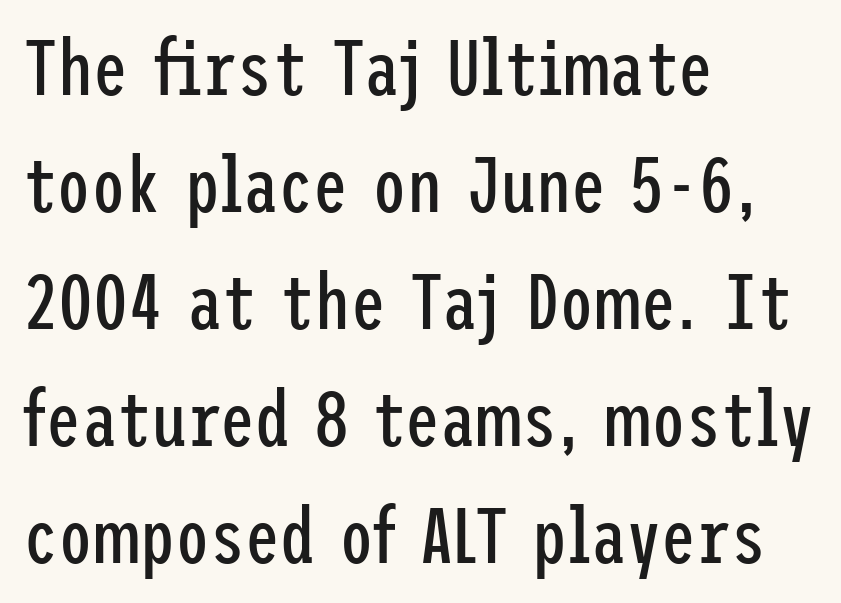
Q: Is the text bold? A: No.
Q: Is the text italic (slanted)? A: No, it is upright.
Q: Is the typeface a serif or a sans-serif typeface? A: Sans-serif.
Q: Is the text underlined? A: No.
Q: How is the paragraph aligned? A: Left-aligned.
Q: Is the spacing between letters normal or unusually wide? A: Normal.
Q: Is the spacing between lines tight, normal or loose? A: Normal.
Q: Width (condensed, normal, or wide)? A: Condensed.
Q: Stroke contrast? A: Low.
Q: x-height? A: Medium.
